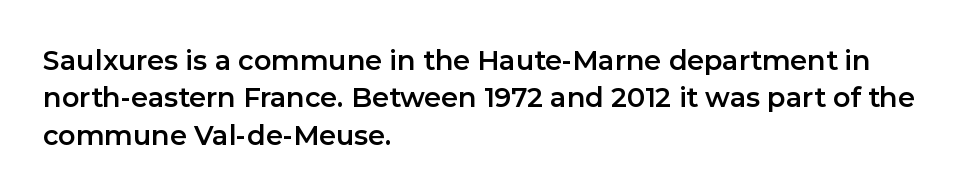
Normally led — the rows are evenly, conventionally spaced. Letter spacing: default. This is the regular roman posture of the typeface. Clear beneath every line of the passage. This rendering uses left alignment, leaving the right contour irregular.
